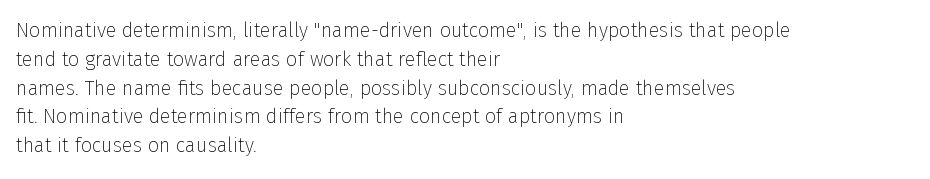
Q: Is the text bold? A: No.
Q: Is the text italic (slanted)? A: No, it is upright.
Q: Is the text underlined? A: No.
Q: How is the paragraph aligned? A: Left-aligned.
Q: Is the spacing between letters normal or unusually wide? A: Normal.
Q: Is the spacing between lines tight, normal or loose? A: Normal.
